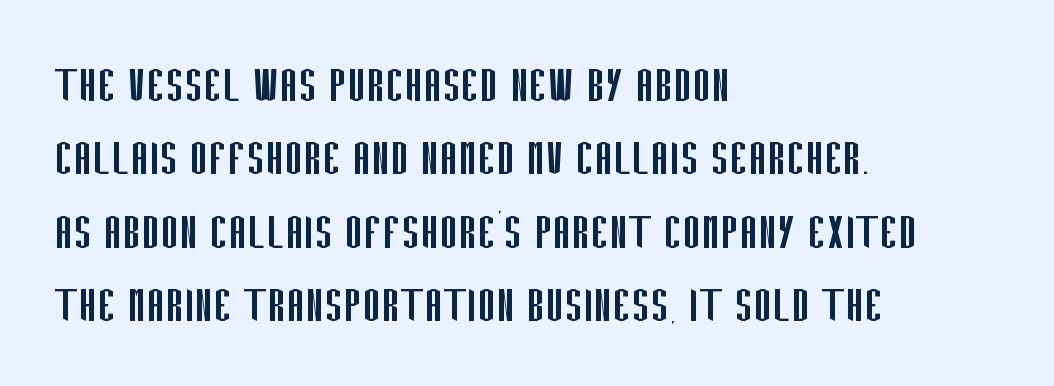
{"serif": "no", "italic": "no", "bold": "no", "weight": "regular", "width": "condensed", "stroke_contrast": "low", "x_height": "large", "monospaced": "no", "underline": "no", "align": "left", "line_spacing": "normal", "line_spacing_ratio": 1.31, "letter_spacing": "normal", "letter_spacing_em": 0.0, "glyph_px": 56}
